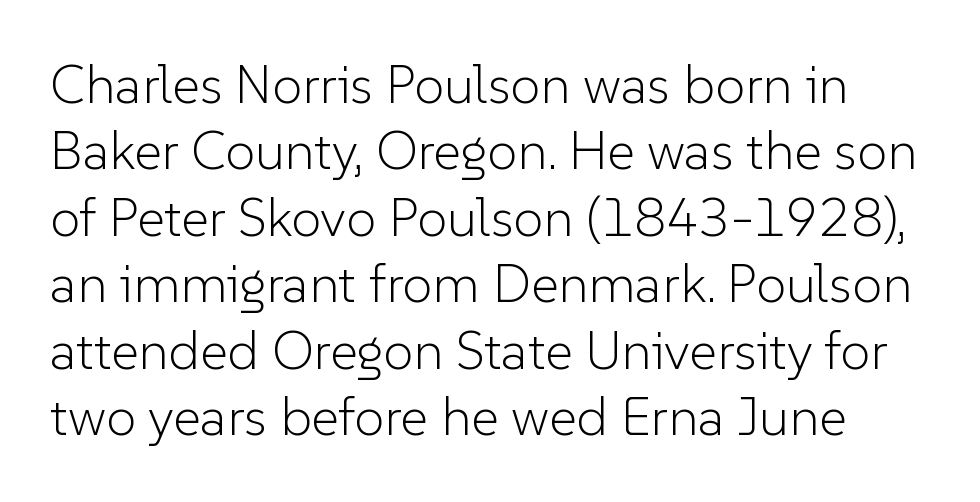
The image shows 54 px light sans-serif type, upright; set line spacing 1.23x, normal letter spacing, not underlined; low stroke contrast and a medium x-height.
